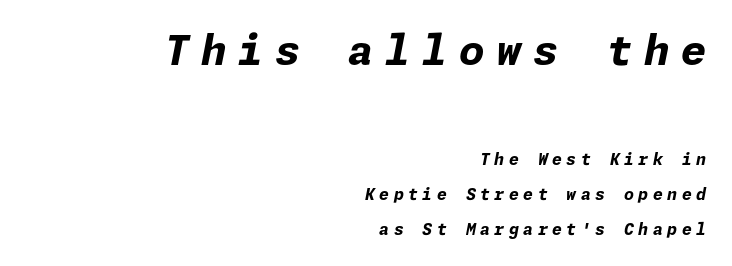
{"italic": "yes", "lean": "right", "slant_degrees": 11, "bold": "yes", "weight": "bold", "width": "normal", "stroke_contrast": "low", "x_height": "medium", "underline": "no", "align": "right", "line_spacing": "loose", "line_spacing_ratio": 2.2, "letter_spacing": "wide", "letter_spacing_em": 0.28, "larger_block": "first", "size_ratio": 2.56, "glyph_px": 41}
